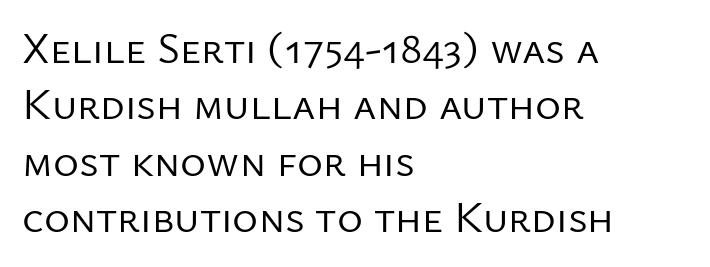
No letter is thick-stroked: the sample isn't bold. The rendering uses a moderate line-height, typical for paragraphs. The rendering uses natural spacing where letterforms have individual widths. Each line starts at the same left margin while the right side varies. In terms of letterform style, serifs are entirely absent.
